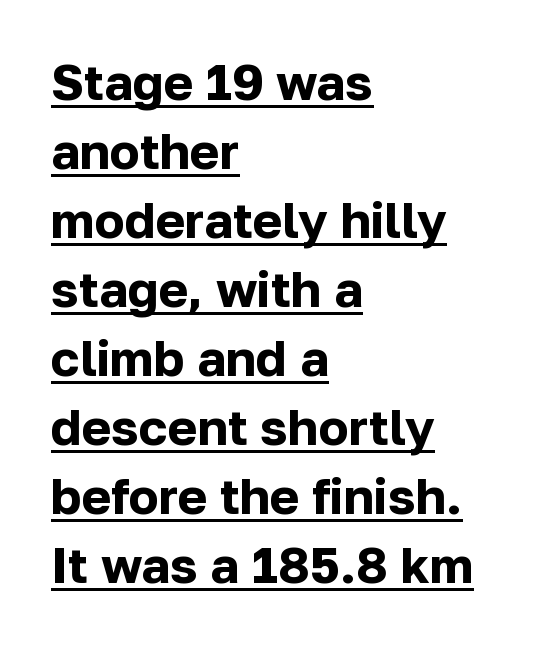
The image shows 50 px bold sans-serif type, upright; set left-aligned, normal line spacing (1.38x), normal letter spacing, underlined; low stroke contrast and a medium x-height.
